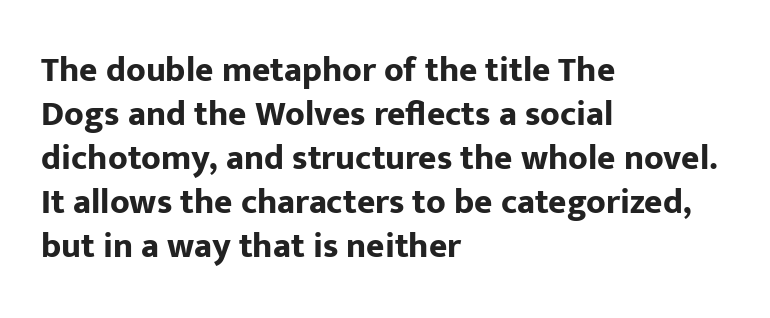
Q: Is the text bold? A: Yes.
Q: Is the text italic (slanted)? A: No, it is upright.
Q: Is the typeface a serif or a sans-serif typeface? A: Sans-serif.
Q: Is the text underlined? A: No.
Q: How is the paragraph aligned? A: Left-aligned.
Q: Is the spacing between letters normal or unusually wide? A: Normal.
Q: Is the spacing between lines tight, normal or loose? A: Normal.
Q: Width (condensed, normal, or wide)? A: Normal.
Q: Stroke contrast? A: Low.
Q: x-height? A: Medium.
Q: Monospaced? A: No.
